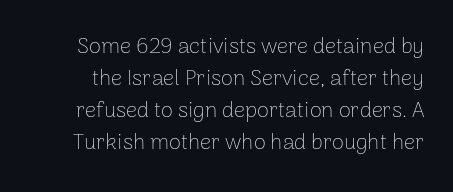
{"italic": "no", "bold": "no", "underline": "no", "line_spacing": "normal", "line_spacing_ratio": 1.46, "letter_spacing": "normal", "letter_spacing_em": 0.0, "glyph_px": 22}
